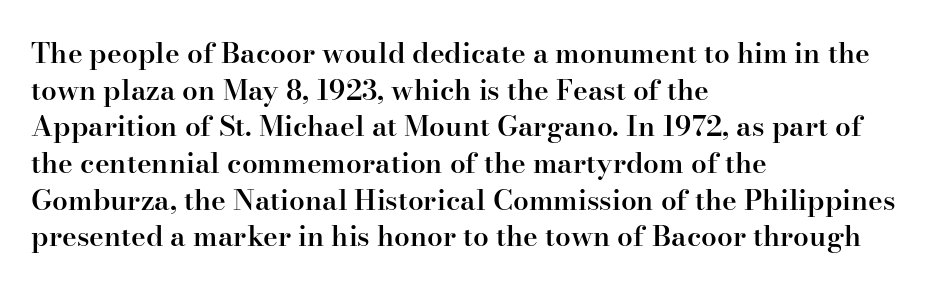
The letters advance in unequal steps, a hallmark of proportional type. Words float on clear page, feet unadorned. In CSS terms this would be text-align: left. Notice how the stems are strictly vertical — no italics here.
